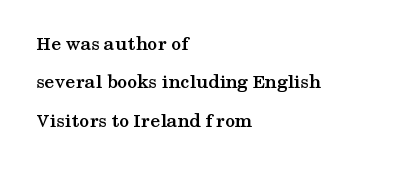
{"italic": "no", "bold": "yes", "underline": "no", "align": "left", "line_spacing": "loose", "line_spacing_ratio": 1.92, "letter_spacing": "normal", "letter_spacing_em": 0.0, "glyph_px": 20}
